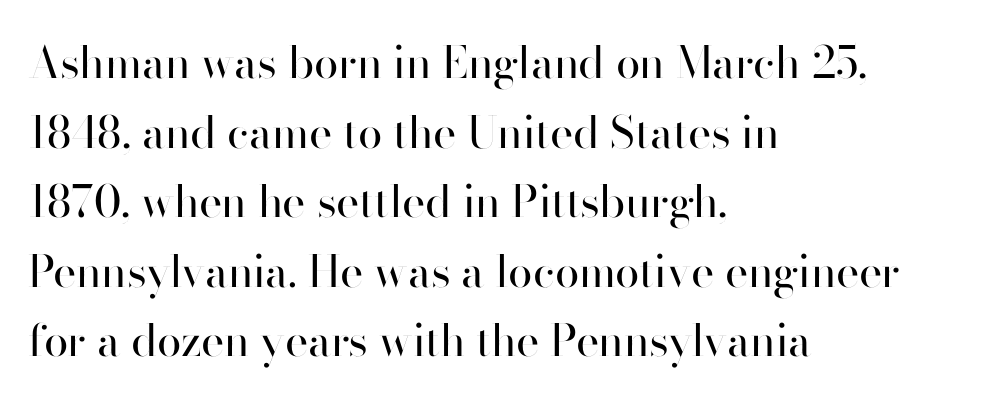
{"serif": "no", "italic": "no", "bold": "no", "weight": "regular", "width": "normal", "stroke_contrast": "high", "x_height": "small", "monospaced": "no", "underline": "no", "align": "left", "line_spacing": "normal", "line_spacing_ratio": 1.58, "letter_spacing": "normal", "letter_spacing_em": 0.0, "glyph_px": 44}
